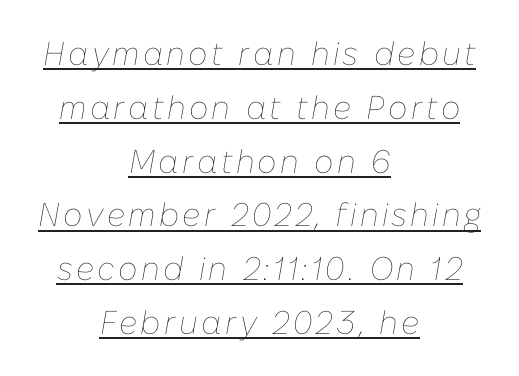
{"italic": "yes", "lean": "right", "slant_degrees": 10, "bold": "no", "weight": "thin", "width": "normal", "stroke_contrast": "low", "x_height": "medium", "monospaced": "no", "underline": "yes", "align": "center", "line_spacing": "normal", "line_spacing_ratio": 1.63, "glyph_px": 33}
